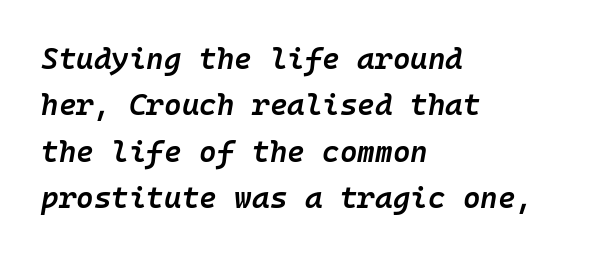
{"italic": "yes", "lean": "right", "slant_degrees": 10, "bold": "semi", "weight": "semibold", "width": "normal", "stroke_contrast": "low", "x_height": "medium", "monospaced": "yes", "underline": "no", "align": "left", "line_spacing": "normal", "line_spacing_ratio": 1.55, "letter_spacing": "normal", "letter_spacing_em": 0.0, "glyph_px": 30}
